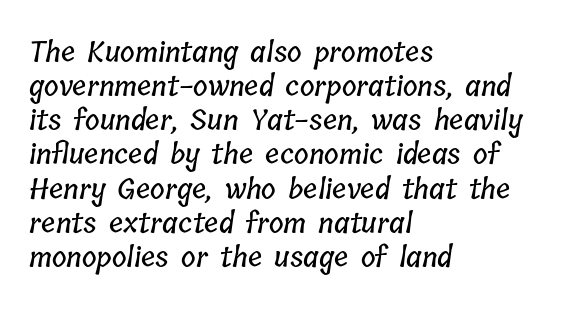
Q: Is the text underlined? A: No.
Q: How is the paragraph aligned? A: Left-aligned.
Q: Is the spacing between letters normal or unusually wide? A: Normal.
Q: Width (condensed, normal, or wide)? A: Condensed.
Q: Stroke contrast? A: Low.
Q: x-height? A: Medium.
Q: Monospaced? A: No.
